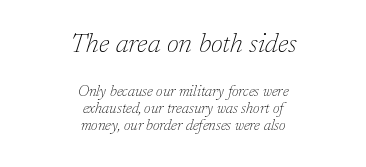
The image shows 27 px text type, italic (leaning right); set centered, tight line spacing (1.13x), normal letter spacing, not underlined; the first (top) block is 1.8x larger.
